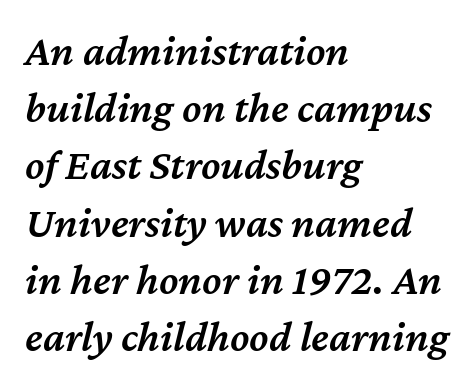
Q: Is the text bold? A: Semi-bold.
Q: Is the text italic (slanted)? A: Yes, it leans right by about 12 degrees.
Q: Is the text underlined? A: No.
Q: How is the paragraph aligned? A: Left-aligned.
Q: Is the spacing between letters normal or unusually wide? A: Normal.
Q: Is the spacing between lines tight, normal or loose? A: Normal.
Q: Width (condensed, normal, or wide)? A: Normal.
Q: Stroke contrast? A: Medium.
Q: x-height? A: Medium.
Q: Monospaced? A: No.
